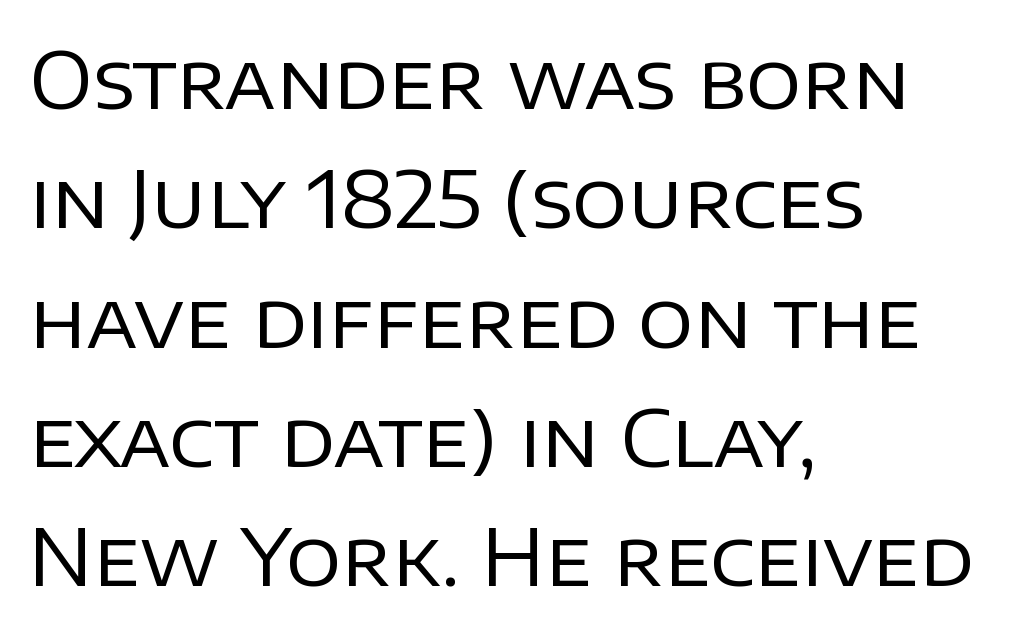
Q: Is the text bold? A: No.
Q: Is the text italic (slanted)? A: No, it is upright.
Q: Is the typeface a serif or a sans-serif typeface? A: Sans-serif.
Q: Is the text underlined? A: No.
Q: How is the paragraph aligned? A: Left-aligned.
Q: Is the spacing between letters normal or unusually wide? A: Normal.
Q: Is the spacing between lines tight, normal or loose? A: Normal.
Q: Width (condensed, normal, or wide)? A: Normal.
Q: Stroke contrast? A: Low.
Q: x-height? A: Large.
Q: Monospaced? A: No.
